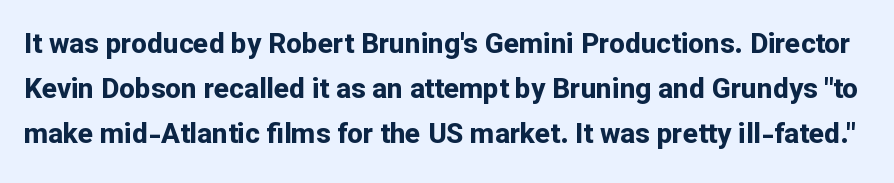
The passage shown is typed in a proportional face where columns would drift. Check where the strokes stop: nothing finishes them off — pure sans. The gap between lines stays unmarked. These lines sit exactly where default settings would place them. This sample uses an upright cut, with every glyph sitting square on the baseline.
